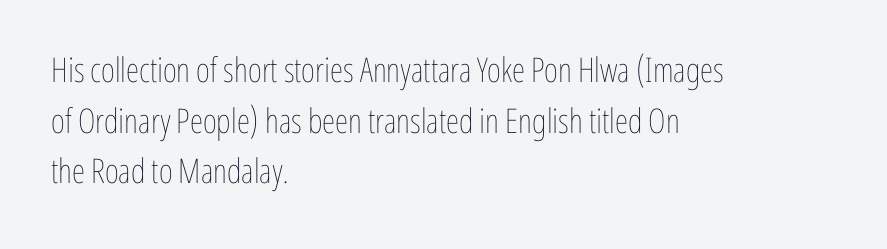
The passage shown is typed in a proportional face where columns would drift. Look at the tracking — it's just the regular setting, nothing added. Reading down the block, your eye returns to a fixed left position each line. The passage shown is not underscored anywhere. The typeface has the unassuming heft of standard copy or less.
